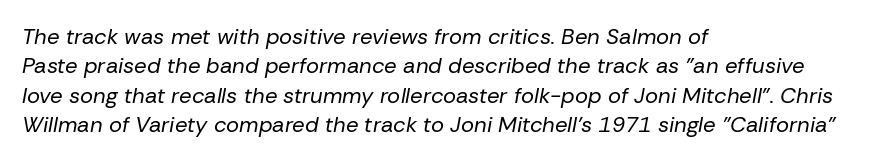
Heft: none added — not bold. The words here are not underlined. Is the block centered? No — it sits flush against the left margin. The whole block is typeset with a tilt. Caption: standard tracking, unaltered.
